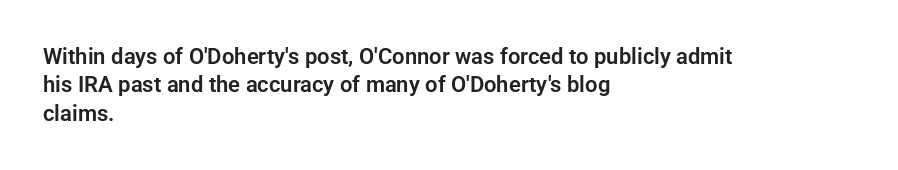
Does extra space separate the letters? No, they use regular spacing. Rows of type keep a routine distance in the vertical direction. Descender tails drop into unmarked territory. No italicization has been applied; the sample stays upright.
